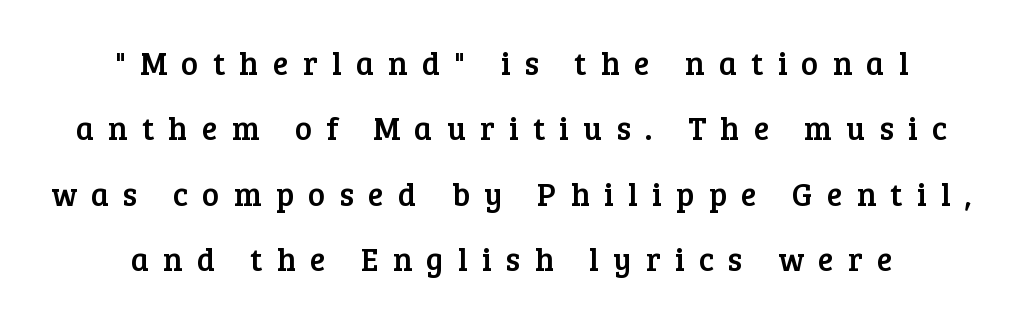
Is the letter spacing exaggerated? Yes — the characters are pushed far apart. Looks like regular typesetting: each glyph gets only the width it needs. Words float on clear page, feet unadorned. This sample uses an upright cut, with every glyph sitting square on the baseline. The characters display serif detailing at their extremities.
